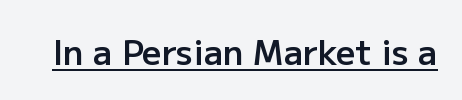
Q: Is the text bold? A: Semi-bold.
Q: Is the text italic (slanted)? A: No, it is upright.
Q: Is the typeface a serif or a sans-serif typeface? A: Sans-serif.
Q: Is the text underlined? A: Yes.
Q: Is the spacing between letters normal or unusually wide? A: Normal.
Q: Width (condensed, normal, or wide)? A: Normal.
Q: Stroke contrast? A: Low.
Q: x-height? A: Medium.
Q: Monospaced? A: No.
